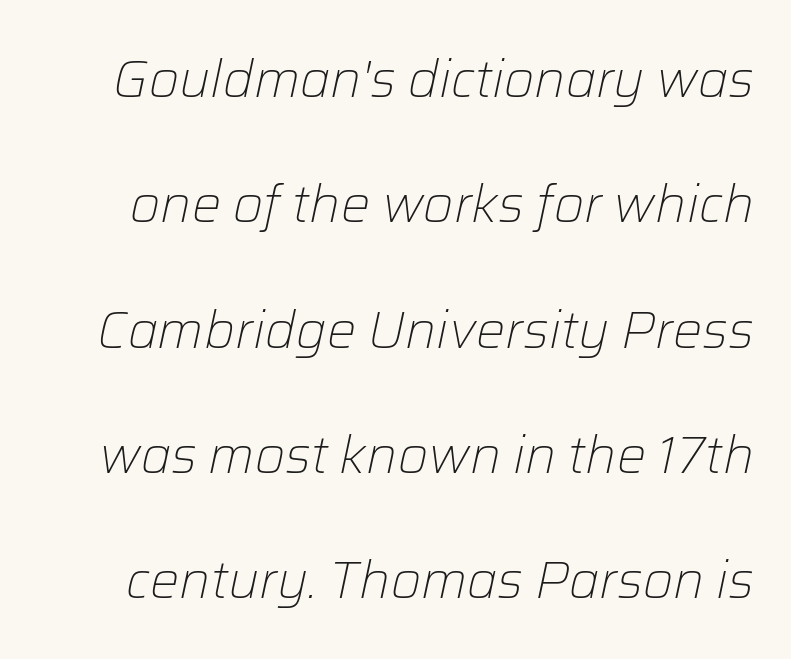
Q: Is the text bold? A: No.
Q: Is the text italic (slanted)? A: Yes, it leans right by about 12 degrees.
Q: Is the text underlined? A: No.
Q: Is the spacing between letters normal or unusually wide? A: Normal.
Q: Is the spacing between lines tight, normal or loose? A: Loose.
Q: Width (condensed, normal, or wide)? A: Normal.
Q: Stroke contrast? A: Low.
Q: x-height? A: Medium.
Q: Monospaced? A: No.
